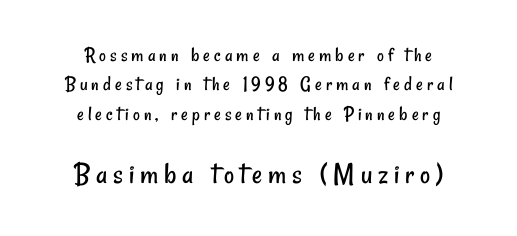
The image shows 31 px regular-weight, condensed sans-serif type; set centered, normal line spacing (1.4x), not underlined; the second (bottom) block is 1.48x larger; low stroke contrast and a small x-height.
